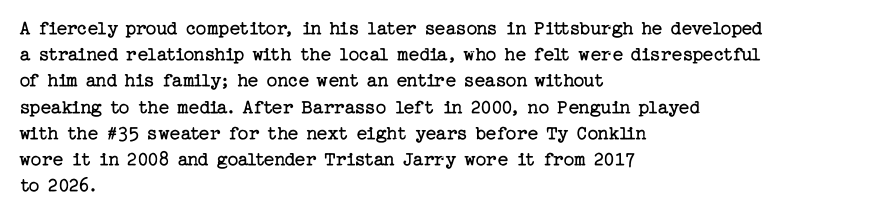
The image shows 21 px text type, upright; set left-aligned, normal line spacing (1.25x), normal letter spacing, not underlined.
